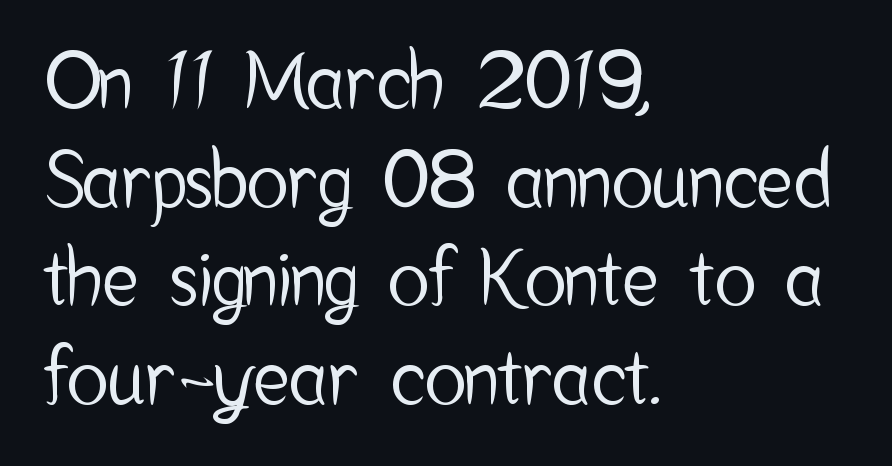
The image shows 77 px condensed sans-serif type, upright; set left-aligned, normal line spacing (1.28x), normal letter spacing, not underlined; low stroke contrast and a medium x-height.
